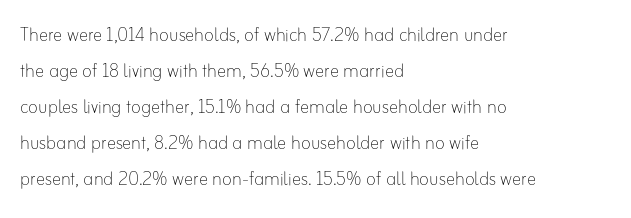
Q: Is the text bold? A: No.
Q: Is the text italic (slanted)? A: No, it is upright.
Q: Is the text underlined? A: No.
Q: How is the paragraph aligned? A: Left-aligned.
Q: Is the spacing between letters normal or unusually wide? A: Normal.
Q: Is the spacing between lines tight, normal or loose? A: Normal.
